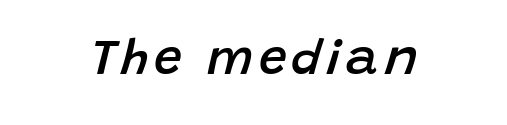
Q: Is the text bold? A: Semi-bold.
Q: Is the text italic (slanted)? A: Yes, it leans right by about 15 degrees.
Q: Is the text underlined? A: No.
Q: Width (condensed, normal, or wide)? A: Normal.
Q: Stroke contrast? A: Low.
Q: x-height? A: Large.
Q: Monospaced? A: No.
